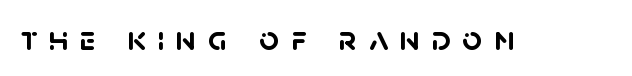
The words here are not underlined. The letters advance in unequal steps, a hallmark of proportional type. The line texture is sparse and dotted thanks to wide tracking. Strokes here are thick enough to call this a true bold. The type family on display is of the sans-serif kind.
